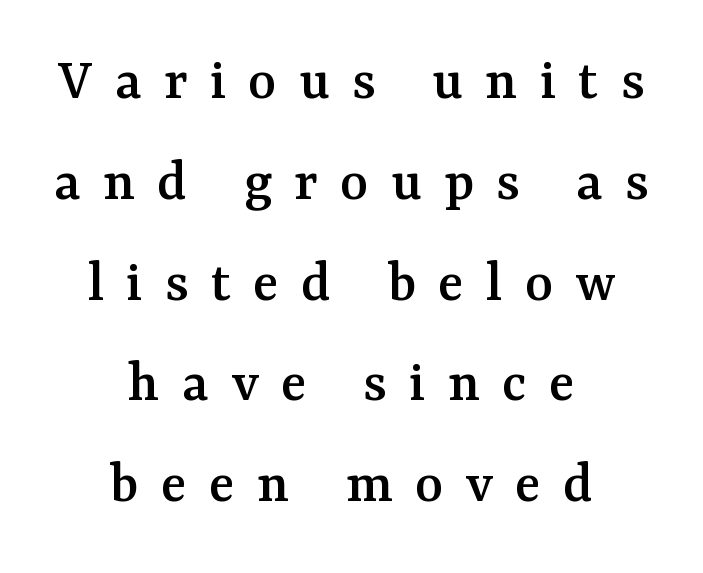
This rendering widens character spacing well past its baseline value. The rendering shows small feet on the letterforms — a serif design. Centered paragraph, ragged on both sides. The passage shown is typed in a proportional face where columns would drift.
